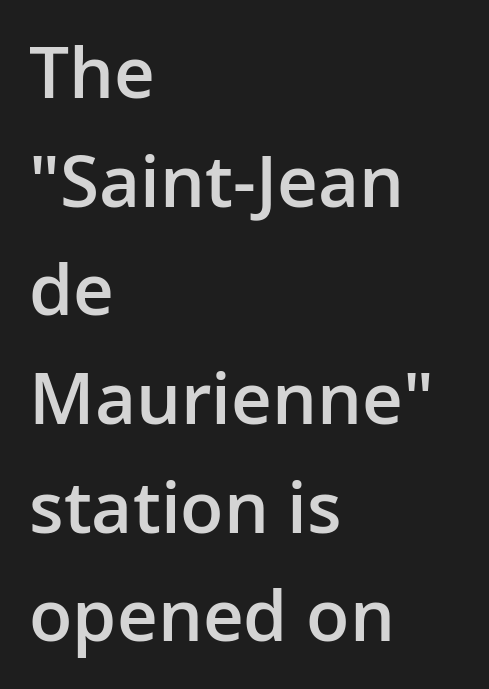
Q: Is the text bold? A: Semi-bold.
Q: Is the text italic (slanted)? A: No, it is upright.
Q: Is the typeface a serif or a sans-serif typeface? A: Sans-serif.
Q: Is the text underlined? A: No.
Q: How is the paragraph aligned? A: Left-aligned.
Q: Is the spacing between letters normal or unusually wide? A: Normal.
Q: Is the spacing between lines tight, normal or loose? A: Normal.
Q: Width (condensed, normal, or wide)? A: Normal.
Q: Stroke contrast? A: Low.
Q: x-height? A: Medium.
Q: Monospaced? A: No.
